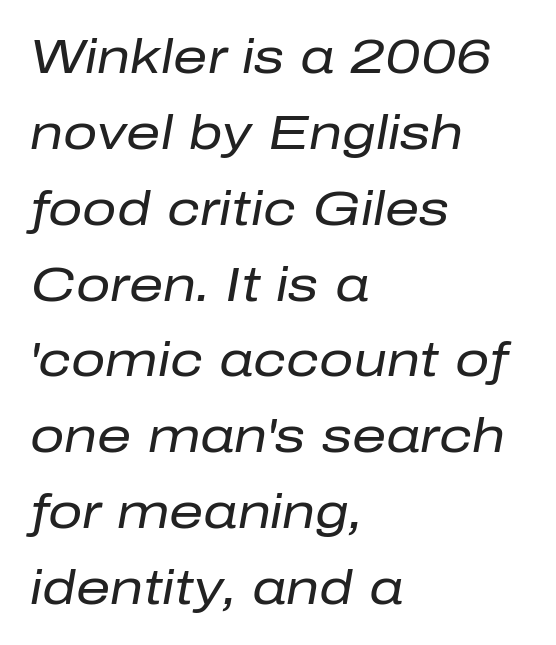
The image shows 48 px regular-weight type, italic (leaning right); set left-aligned, normal line spacing (1.58x), normal letter spacing, not underlined; low stroke contrast and a medium x-height.
